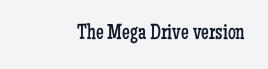
The image shows 22 px text type, upright; set normal letter spacing, not underlined.
